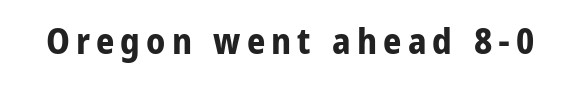
Q: Is the text bold? A: Yes.
Q: Is the text italic (slanted)? A: No, it is upright.
Q: Is the typeface a serif or a sans-serif typeface? A: Sans-serif.
Q: Is the text underlined? A: No.
Q: Width (condensed, normal, or wide)? A: Normal.
Q: Stroke contrast? A: Low.
Q: x-height? A: Medium.
Q: Monospaced? A: No.
